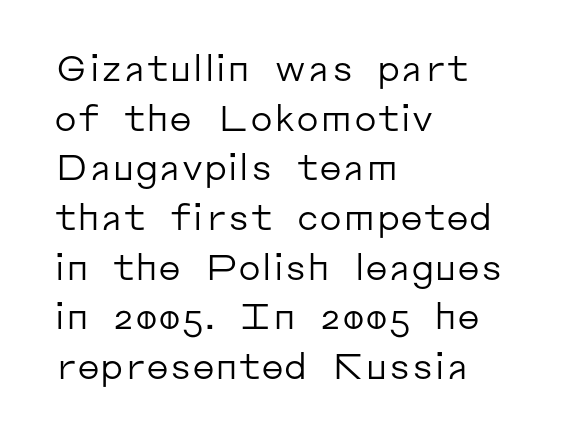
{"serif": "no", "italic": "no", "bold": "no", "weight": "regular", "width": "normal", "stroke_contrast": "low", "x_height": "medium", "monospaced": "no", "underline": "no", "align": "left", "line_spacing": "normal", "line_spacing_ratio": 1.38, "letter_spacing": "normal", "letter_spacing_em": 0.0, "glyph_px": 36}
